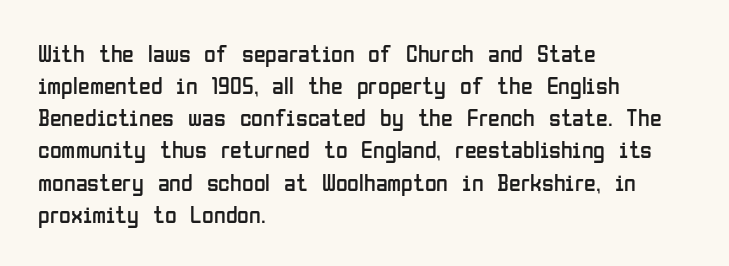
The image shows 24 px text type, upright; set left-aligned, normal line spacing (1.34x), normal letter spacing, not underlined.
